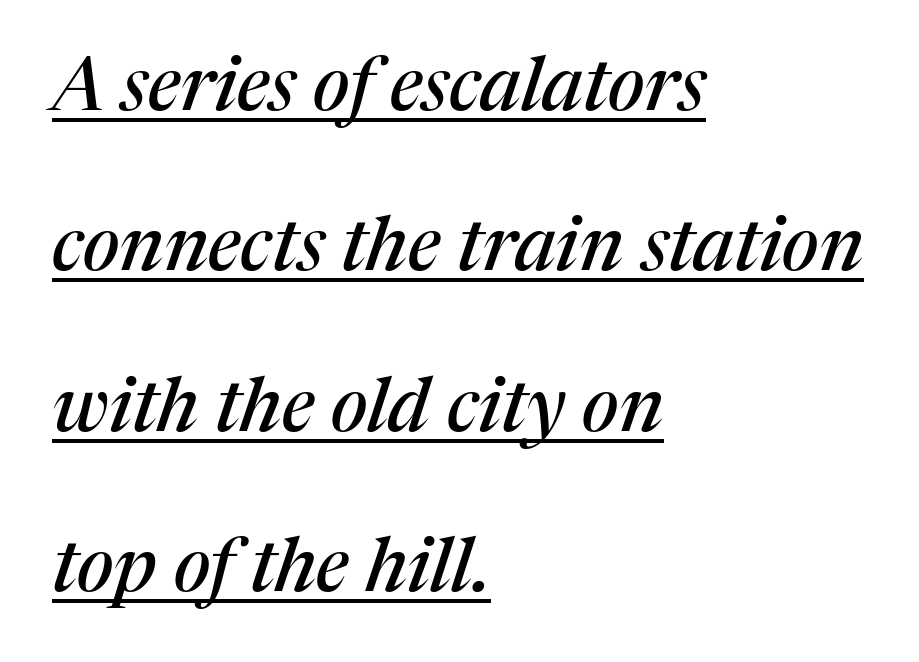
Compared with typical paragraphs, the rows here are farther apart. The passage shown is typeset with a serif family. An italicized treatment has been applied to the whole sample. The letters advance in unequal steps, a hallmark of proportional type. Line beginnings align vertically; line endings do not. Beneath each row of characters lies a ruled line.
